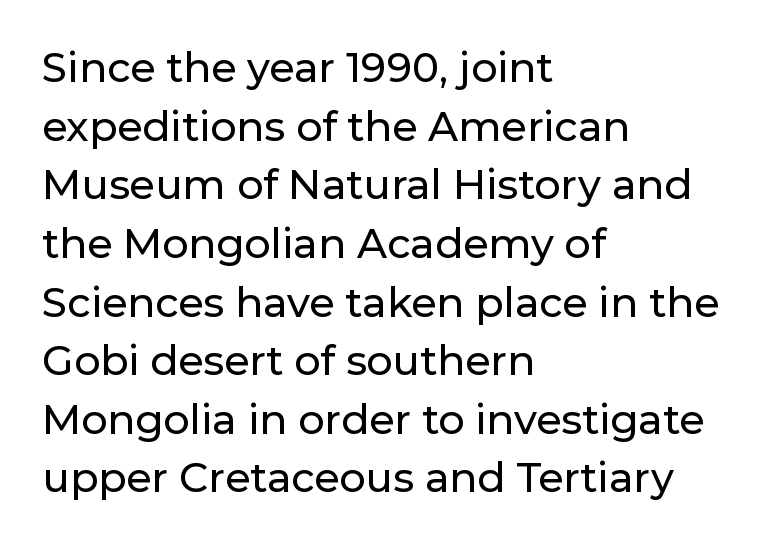
Q: Is the text italic (slanted)? A: No, it is upright.
Q: Is the typeface a serif or a sans-serif typeface? A: Sans-serif.
Q: Is the text underlined? A: No.
Q: How is the paragraph aligned? A: Left-aligned.
Q: Is the spacing between letters normal or unusually wide? A: Normal.
Q: Is the spacing between lines tight, normal or loose? A: Normal.
Q: Width (condensed, normal, or wide)? A: Normal.
Q: Stroke contrast? A: Low.
Q: x-height? A: Medium.
Q: Monospaced? A: No.
